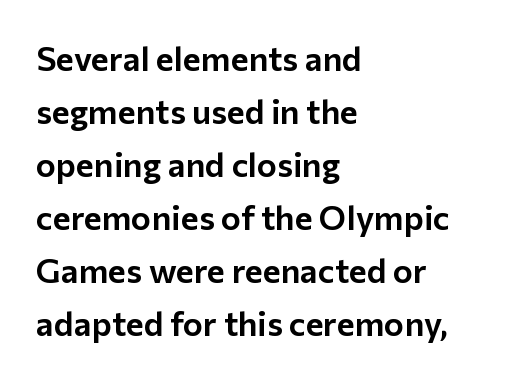
{"serif": "no", "italic": "no", "width": "normal", "stroke_contrast": "low", "x_height": "medium", "monospaced": "no", "underline": "no", "align": "left", "line_spacing": "normal", "line_spacing_ratio": 1.56, "letter_spacing": "normal", "letter_spacing_em": 0.0, "glyph_px": 34}
